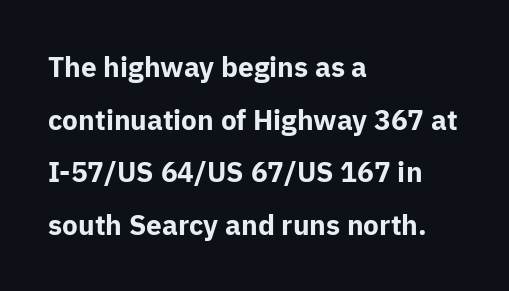
Posture: upright roman. Observe the absence of serifs on each vertical stroke in this sample. Underlining? Definitely not there. Reading down the block, your eye returns to a fixed left position each line.
